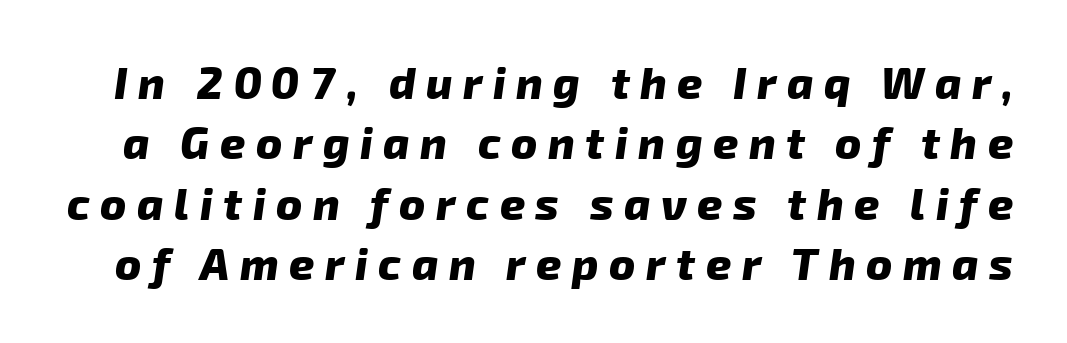
The image shows 44 px heavy sans-serif type; set normal line spacing (1.37x), unusually wide letter spacing (+0.24 em), not underlined; low stroke contrast and a medium x-height.
